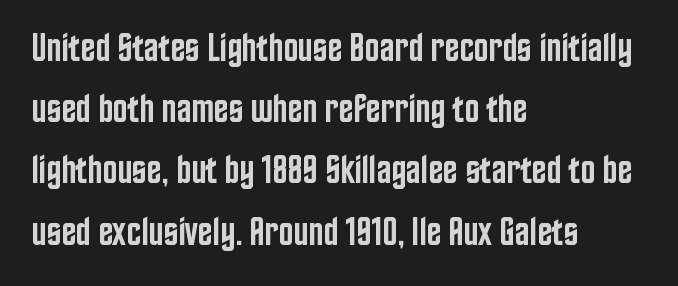
A bare baseline throughout the passage. These words are printed semibold, heavier than regular yet not bold. Leading matches the norm, producing a regular column. When letters stand straight like this, we call the style roman or upright.
